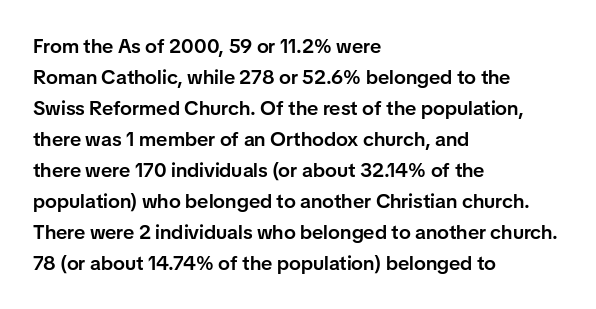
Q: Is the text bold? A: Semi-bold.
Q: Is the text italic (slanted)? A: No, it is upright.
Q: Is the text underlined? A: No.
Q: How is the paragraph aligned? A: Left-aligned.
Q: Is the spacing between letters normal or unusually wide? A: Normal.
Q: Is the spacing between lines tight, normal or loose? A: Normal.
